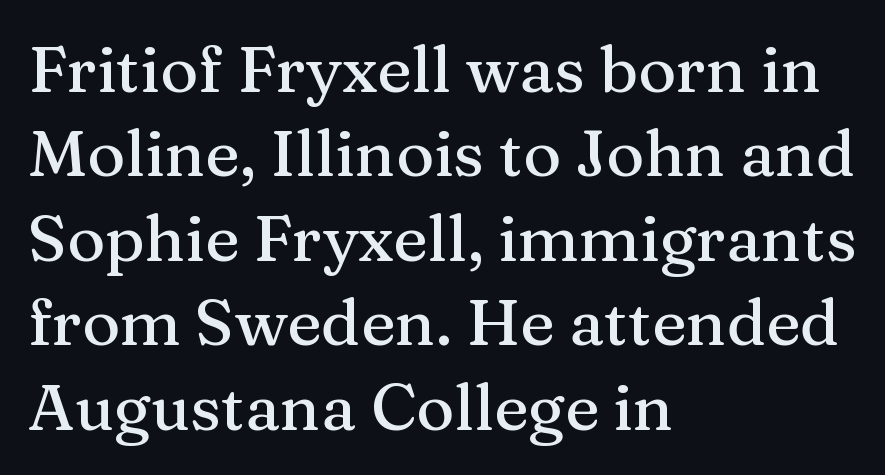
Underline: absent. I'd call this a serif setting — the letters wear small feet. Students, note that the glyphs here touch the page at normal intervals. Is this a fixed-width face? No — the glyphs have proportional, varying widths.
